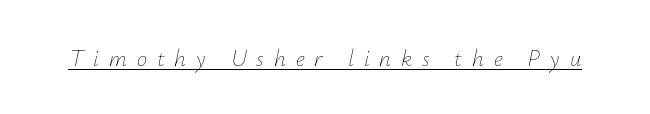
The face looks like a standard text weight, possibly lighter. Characters are canted at an angle relative to the baseline's perpendicular. A rule runs beneath these lines of type. The face used here is rendered with a markedly widened letterfit.
